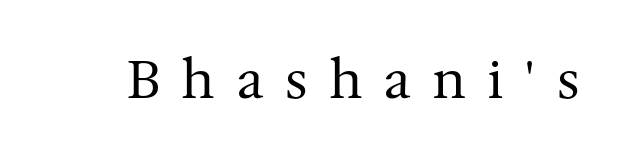
Check the space under the baseline: it is left empty. The lettering holds an erect, upright posture throughout. Compared with typical body copy, the letter spacing here is much looser. Varying glyph widths throughout — classic text-font behaviour.
